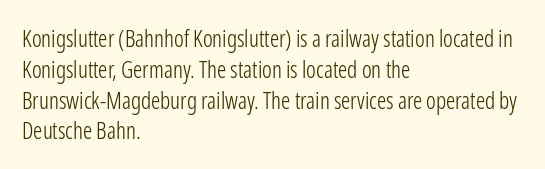
The image shows 23 px text type, upright; set left-aligned, normal line spacing (1.34x), normal letter spacing, not underlined.
